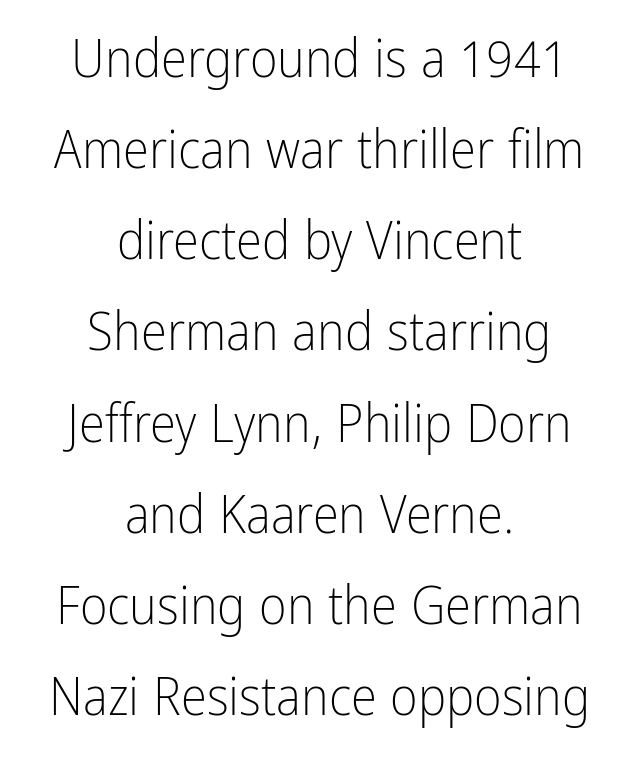
The image shows 53 px light, condensed sans-serif type, upright; set centered, line spacing 1.72x, normal letter spacing, not underlined; low stroke contrast and a medium x-height.
